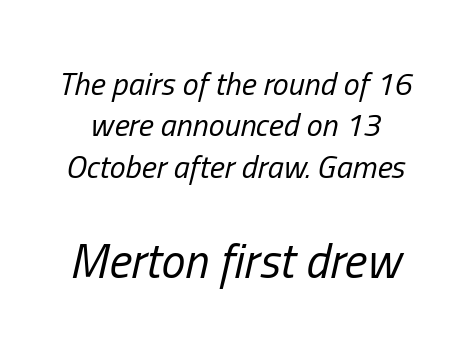
{"italic": "yes", "lean": "right", "slant_degrees": 13, "bold": "no", "weight": "regular", "width": "condensed", "stroke_contrast": "low", "x_height": "medium", "monospaced": "no", "underline": "no", "line_spacing": "normal", "line_spacing_ratio": 1.29, "letter_spacing": "normal", "letter_spacing_em": 0.0, "larger_block": "second", "size_ratio": 1.5, "glyph_px": 48}
